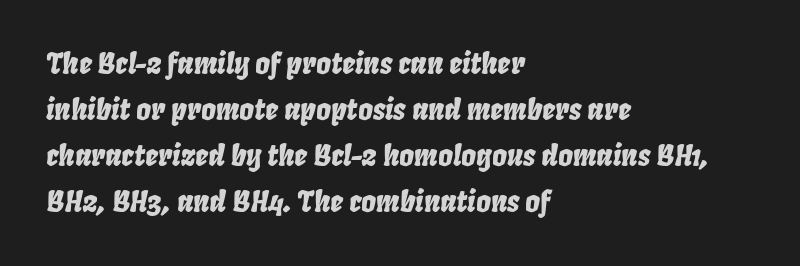
The image shows 29 px condensed type, italic (leaning right); set left-aligned, normal line spacing (1.59x), normal letter spacing, not underlined; low stroke contrast and a large x-height.
